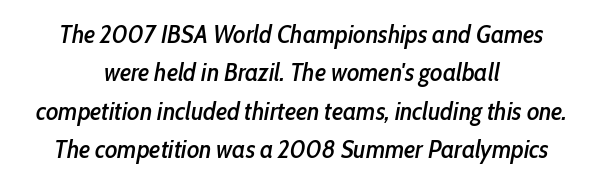
Q: Is the text italic (slanted)? A: Yes, it leans right by about 10 degrees.
Q: Is the text underlined? A: No.
Q: How is the paragraph aligned? A: Centered.
Q: Is the spacing between letters normal or unusually wide? A: Normal.
Q: Is the spacing between lines tight, normal or loose? A: Normal.
